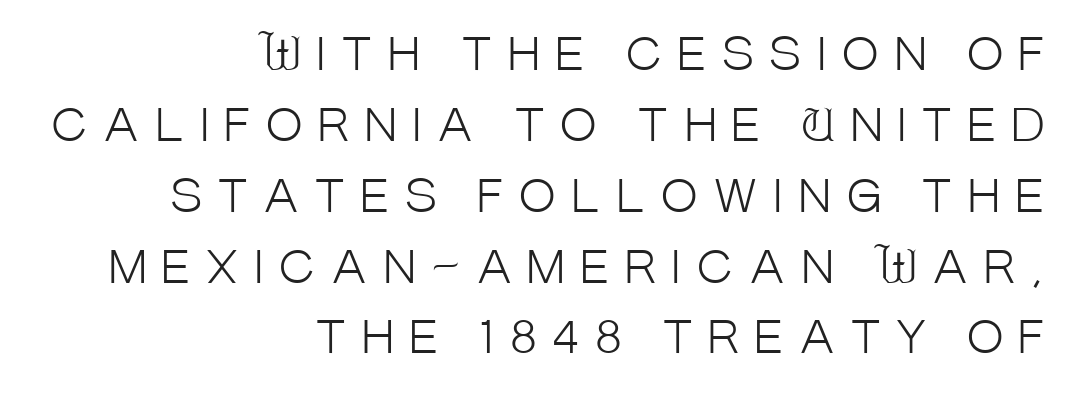
{"serif": "no", "italic": "no", "bold": "no", "weight": "light", "width": "condensed", "stroke_contrast": "low", "x_height": "large", "monospaced": "no", "underline": "no", "align": "right", "line_spacing": "normal", "line_spacing_ratio": 1.61, "letter_spacing": "wide", "letter_spacing_em": 0.36, "glyph_px": 44}
